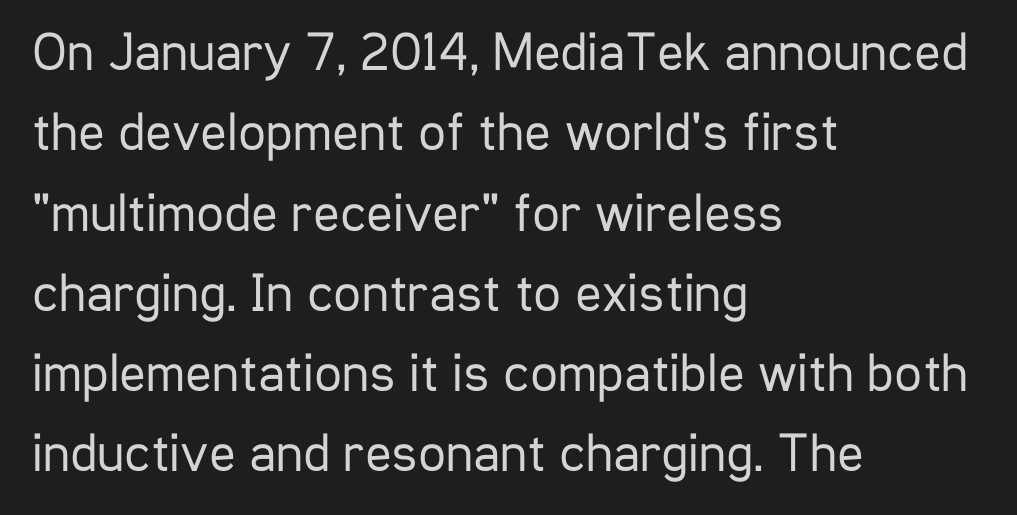
Note the varied advance widths — an 'i' is clearly narrower than an 'm'. The typeface chosen for these lines omits serifs. In terms of posture, this sample is upright. Weight class: somewhere from thin through regular. Underline: absent.
